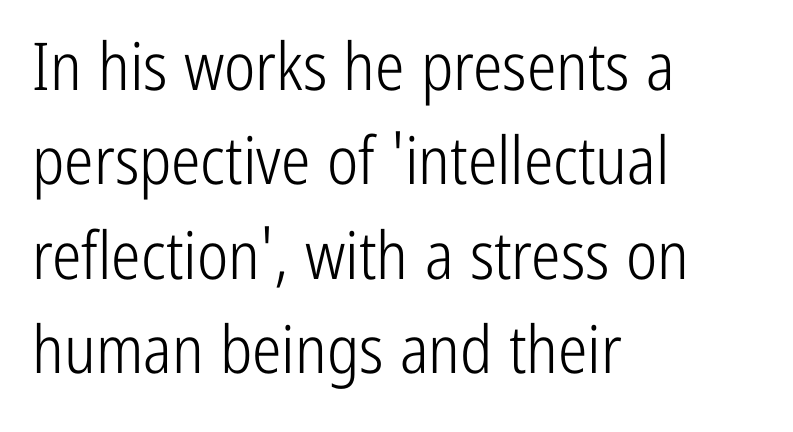
The image shows 66 px light, condensed sans-serif type, upright; set left-aligned, normal line spacing (1.43x), normal letter spacing, not underlined; low stroke contrast and a medium x-height.
